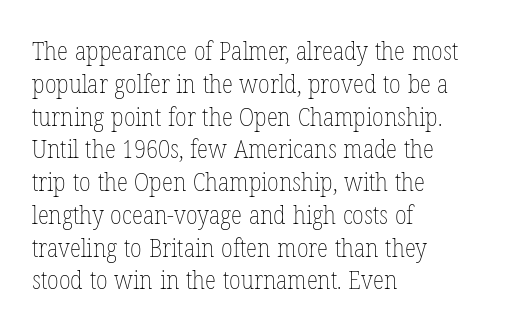
Check the space under the baseline: it is left empty. Posture: upright roman. Is the type heavy? It reads as light-to-regular instead. One-word summary of the alignment: left. The line-height multiplier appears to be the usual default.
